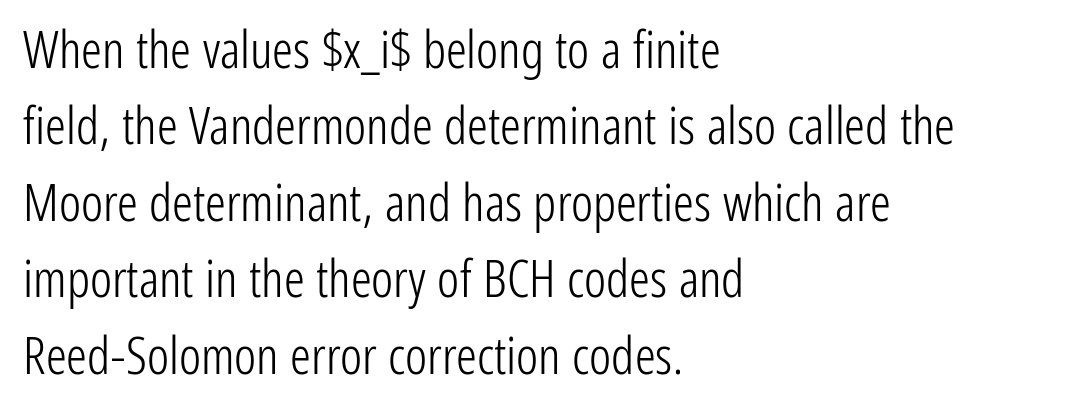
Q: Is the text bold? A: No.
Q: Is the text italic (slanted)? A: No, it is upright.
Q: Is the typeface a serif or a sans-serif typeface? A: Sans-serif.
Q: Is the text underlined? A: No.
Q: How is the paragraph aligned? A: Left-aligned.
Q: Is the spacing between letters normal or unusually wide? A: Normal.
Q: Is the spacing between lines tight, normal or loose? A: Normal.
Q: Width (condensed, normal, or wide)? A: Condensed.
Q: Stroke contrast? A: Low.
Q: x-height? A: Medium.
Q: Monospaced? A: No.
